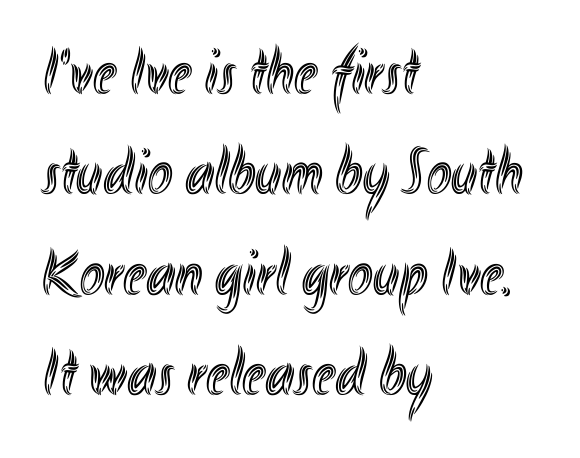
A student would call this left alignment; a typographer would say flush left, rag right. The rendering uses natural spacing where letterforms have individual widths. Normally led — the rows are evenly, conventionally spaced. Between one letter and the next there's only the usual sliver of space.
